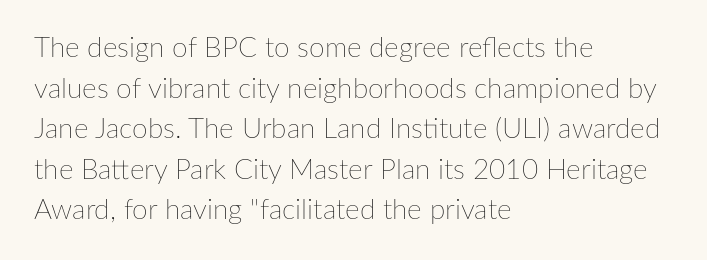
{"italic": "no", "bold": "no", "weight": "thin", "width": "normal", "stroke_contrast": "low", "x_height": "medium", "monospaced": "no", "underline": "no", "align": "left", "line_spacing": "normal", "line_spacing_ratio": 1.45, "letter_spacing": "normal", "letter_spacing_em": 0.0, "glyph_px": 28}
